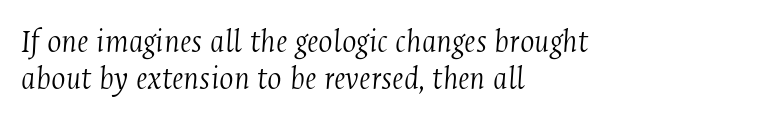
The image shows 34 px light, condensed serif type, italic (leaning right); set left-aligned, tight line spacing (1.08x), normal letter spacing, not underlined; medium stroke contrast and a medium x-height.
